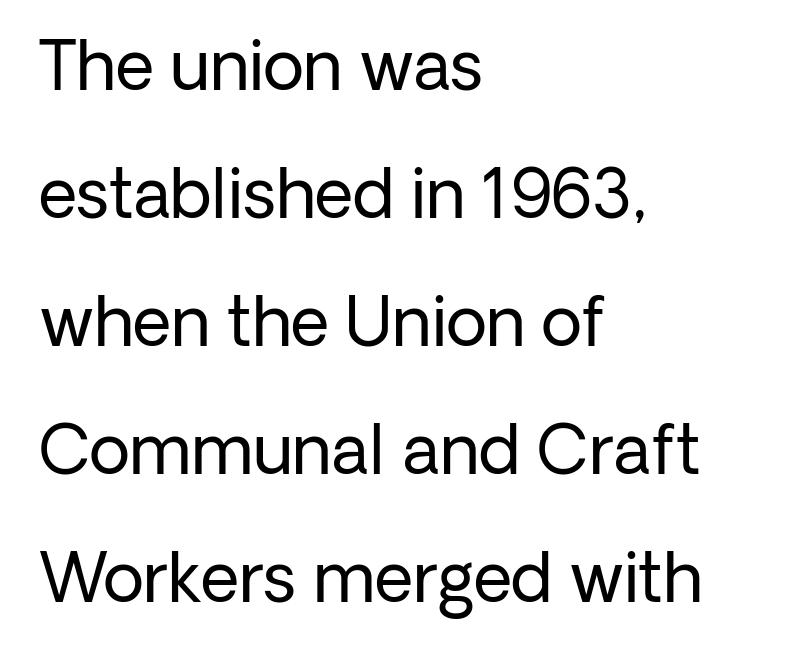
{"serif": "no", "italic": "no", "bold": "no", "weight": "regular", "width": "normal", "stroke_contrast": "low", "x_height": "medium", "monospaced": "no", "underline": "no", "align": "left", "line_spacing": "loose", "line_spacing_ratio": 1.91, "letter_spacing": "normal", "letter_spacing_em": 0.0, "glyph_px": 67}
